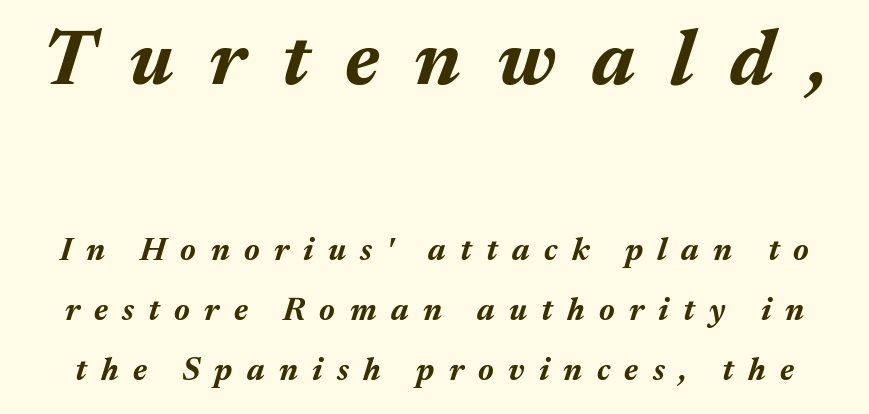
The horizontal fit of the characters is loose and conspicuously gappy. Yep, that's italic — everything's leaning. The typesetting leans heavy: a genuine bold. Just letters on the line, the space beneath them empty. Proportional: the letters do not fall into vertical columns. In this sample the first text group is rendered at the bigger scale.
